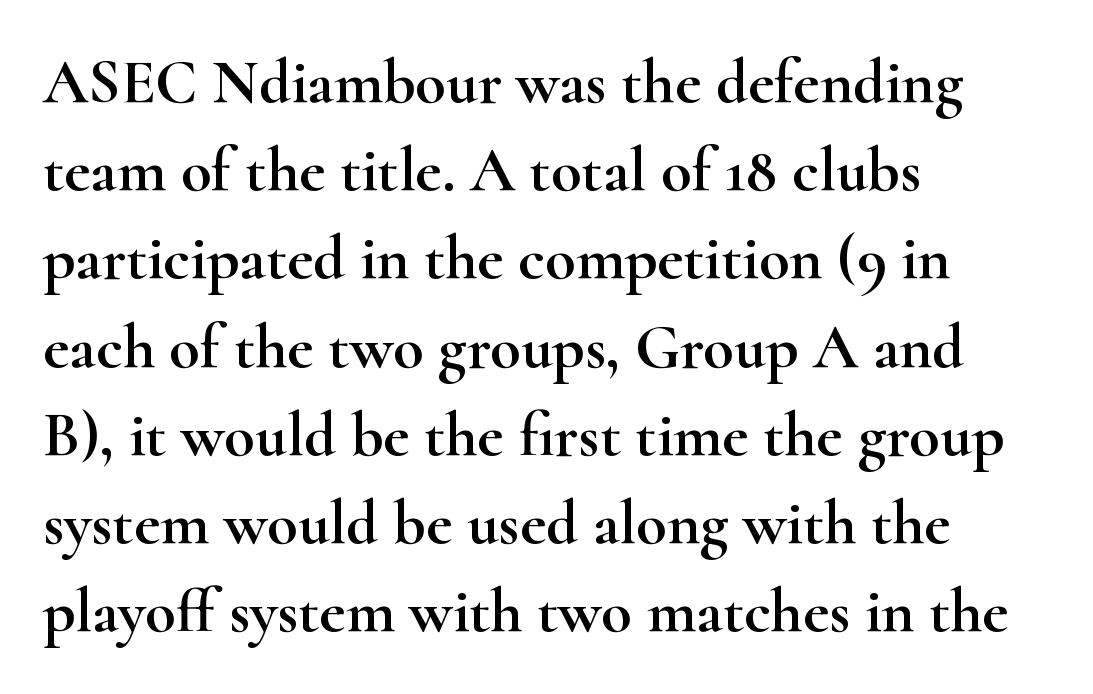
{"serif": "yes", "italic": "no", "width": "wide", "stroke_contrast": "high", "x_height": "small", "monospaced": "no", "underline": "no", "align": "left", "line_spacing": "normal", "line_spacing_ratio": 1.4, "letter_spacing": "normal", "letter_spacing_em": 0.0, "glyph_px": 63}
